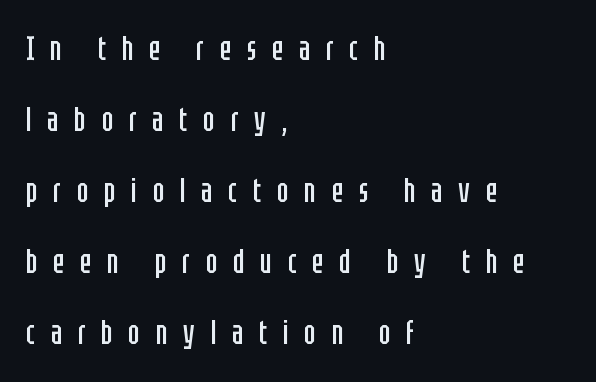
Q: Is the text bold? A: No.
Q: Is the text italic (slanted)? A: No, it is upright.
Q: Is the typeface a serif or a sans-serif typeface? A: Sans-serif.
Q: Is the text underlined? A: No.
Q: How is the paragraph aligned? A: Left-aligned.
Q: Is the spacing between letters normal or unusually wide? A: Unusually wide.
Q: Is the spacing between lines tight, normal or loose? A: Loose.
Q: Width (condensed, normal, or wide)? A: Condensed.
Q: Stroke contrast? A: Low.
Q: x-height? A: Large.
Q: Monospaced? A: No.
